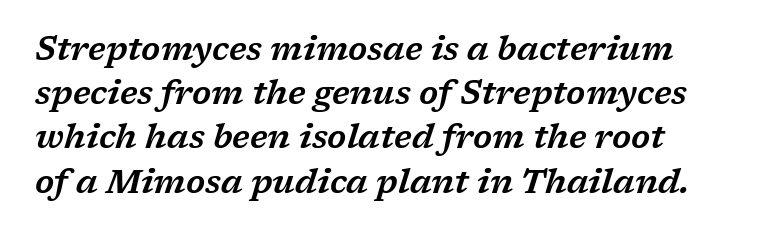
{"serif": "yes", "italic": "yes", "lean": "right", "slant_degrees": 17, "width": "wide", "stroke_contrast": "low", "x_height": "medium", "monospaced": "no", "underline": "no", "align": "left", "line_spacing": "normal", "line_spacing_ratio": 1.34, "letter_spacing": "normal", "letter_spacing_em": 0.0, "glyph_px": 33}
